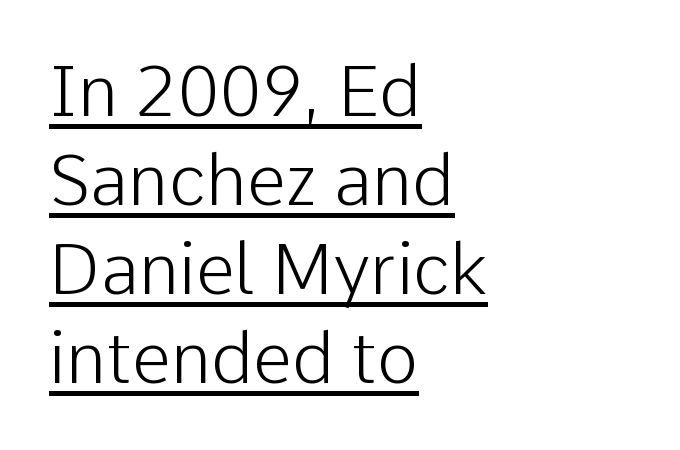
The image shows 70 px light sans-serif type, upright; set left-aligned, normal line spacing (1.27x), normal letter spacing, underlined; low stroke contrast and a medium x-height.
